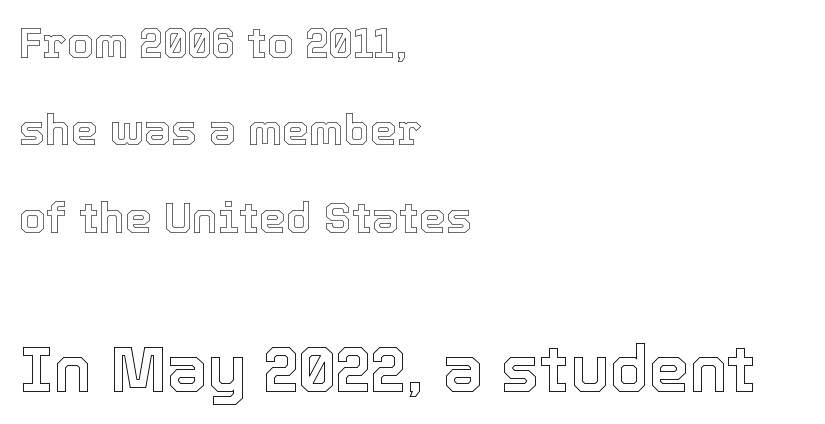
{"italic": "no", "width": "normal", "x_height": "medium", "monospaced": "no", "underline": "no", "align": "left", "line_spacing": "loose", "line_spacing_ratio": 2.03, "letter_spacing": "normal", "letter_spacing_em": 0.0, "larger_block": "second", "size_ratio": 1.51, "glyph_px": 65}
